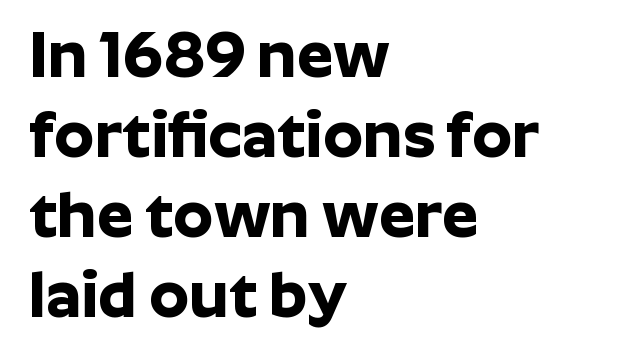
Examine the stroke ends and you'll find no serifs. If you measured baseline to baseline, you'd find a middling distance. Caption: bold face, heavy strokes. The gaps between neighbouring characters are ordinary and unremarkable. Check under the words: just untouched page.
